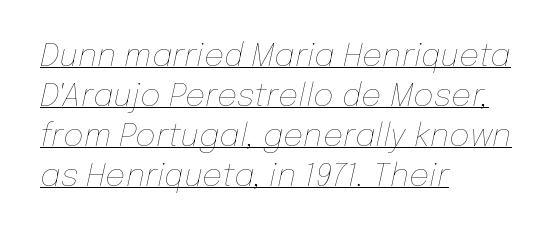
The image shows 32 px thin type, italic (leaning right); set left-aligned, normal line spacing (1.25x), normal letter spacing, underlined; low stroke contrast and a medium x-height.
